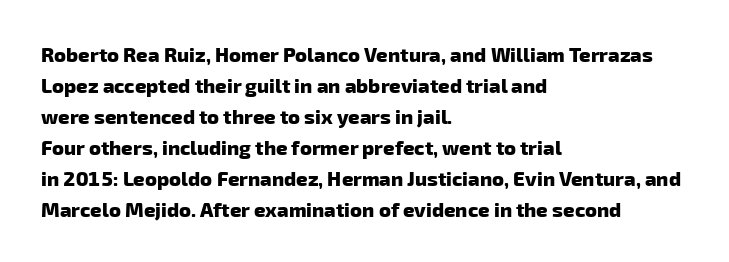
Reading down the block, your eye returns to a fixed left position each line. Each glyph is drawn with heavy, bold strokes. These lines keep a tight, regular rhythm from letter to letter. The gap between lines stays unmarked.
